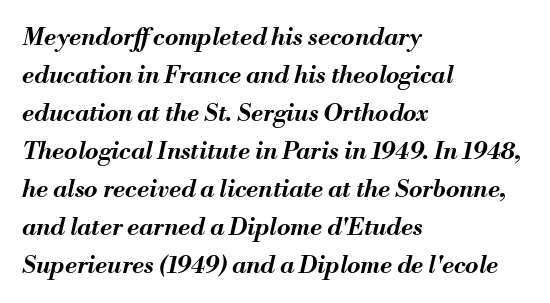
Honestly, the letter spacing is just normal — you wouldn't notice it. Every character sits at an angle, as italics do. A student would call this left alignment; a typographer would say flush left, rag right. Line spacing here is normal. The zone under the glyphs is completely vacant. Strong, thick strokes mark this as bold type.
